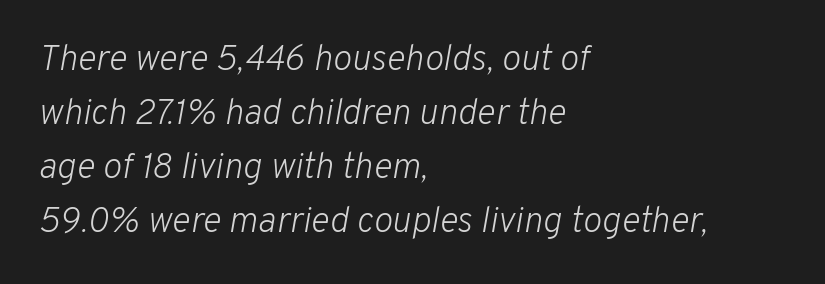
The image shows 36 px light type, italic (leaning right); set left-aligned, normal line spacing (1.5x), normal letter spacing, not underlined; low stroke contrast and a medium x-height.
